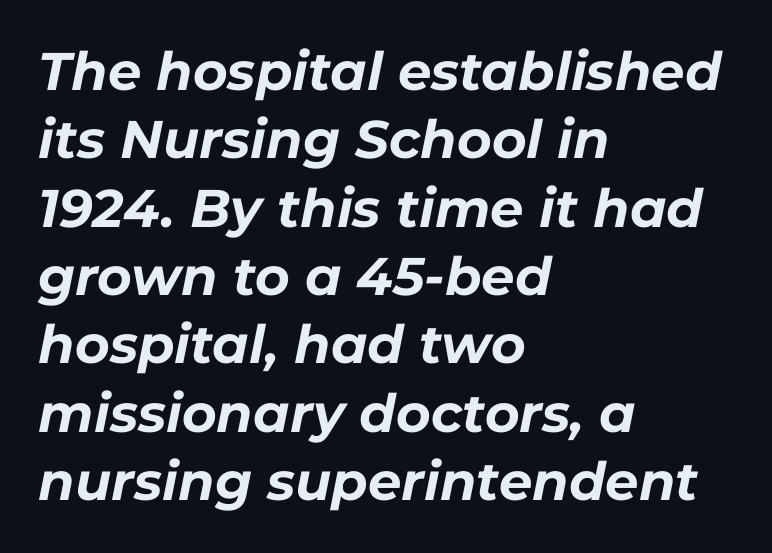
{"italic": "yes", "lean": "right", "slant_degrees": 11, "bold": "yes", "weight": "bold", "width": "normal", "stroke_contrast": "low", "x_height": "medium", "monospaced": "no", "underline": "no", "align": "left", "line_spacing": "normal", "line_spacing_ratio": 1.29, "letter_spacing": "normal", "letter_spacing_em": 0.0, "glyph_px": 53}
